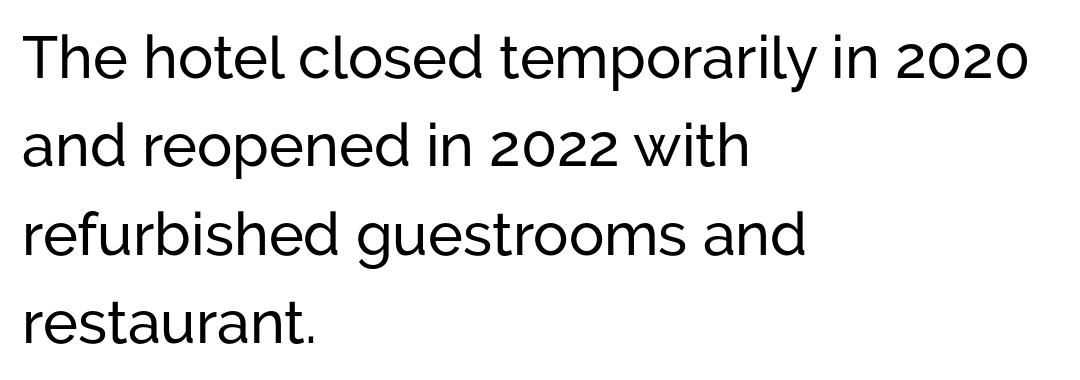
{"serif": "no", "italic": "no", "width": "normal", "stroke_contrast": "low", "x_height": "medium", "monospaced": "no", "underline": "no", "align": "left", "line_spacing": "normal", "line_spacing_ratio": 1.5, "letter_spacing": "normal", "letter_spacing_em": 0.0, "glyph_px": 59}
